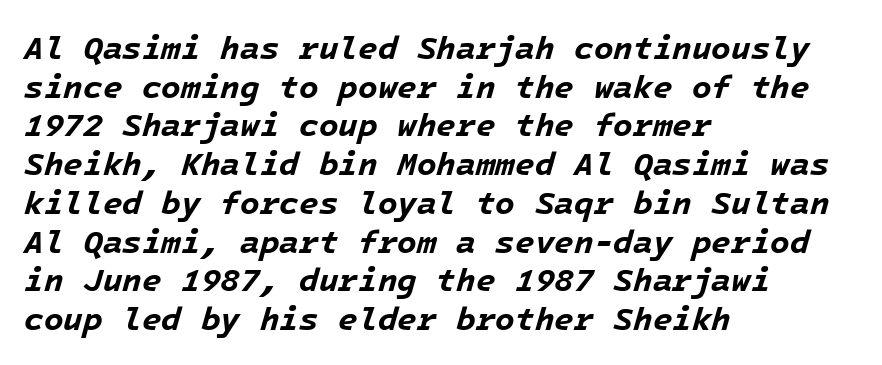
Q: Is the text bold? A: Yes.
Q: Is the text italic (slanted)? A: Yes, it leans right by about 16 degrees.
Q: Is the text underlined? A: No.
Q: How is the paragraph aligned? A: Left-aligned.
Q: Is the spacing between letters normal or unusually wide? A: Normal.
Q: Width (condensed, normal, or wide)? A: Normal.
Q: Stroke contrast? A: Low.
Q: x-height? A: Medium.
